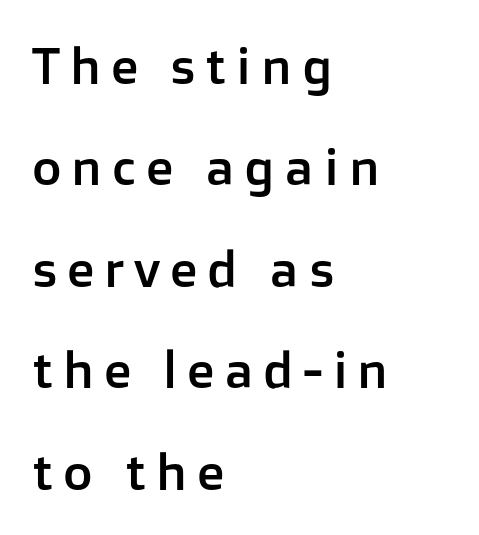
Is the block centered? No — it sits flush against the left margin. Classification — sans serif. The lettering holds an erect, upright posture throughout. Do the characters align in a grid? No, the font is proportional. This block would shrink considerably if given ordinary leading; it's expanded now.
